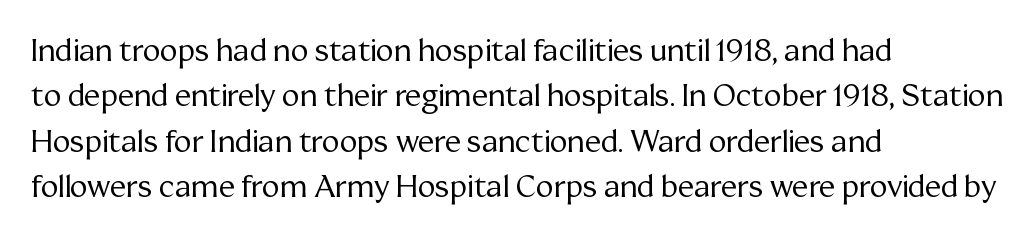
Q: Is the text bold? A: No.
Q: Is the text italic (slanted)? A: No, it is upright.
Q: Is the typeface a serif or a sans-serif typeface? A: Serif.
Q: Is the text underlined? A: No.
Q: How is the paragraph aligned? A: Left-aligned.
Q: Is the spacing between letters normal or unusually wide? A: Normal.
Q: Is the spacing between lines tight, normal or loose? A: Normal.
Q: Width (condensed, normal, or wide)? A: Normal.
Q: Stroke contrast? A: Medium.
Q: x-height? A: Medium.
Q: Monospaced? A: No.
